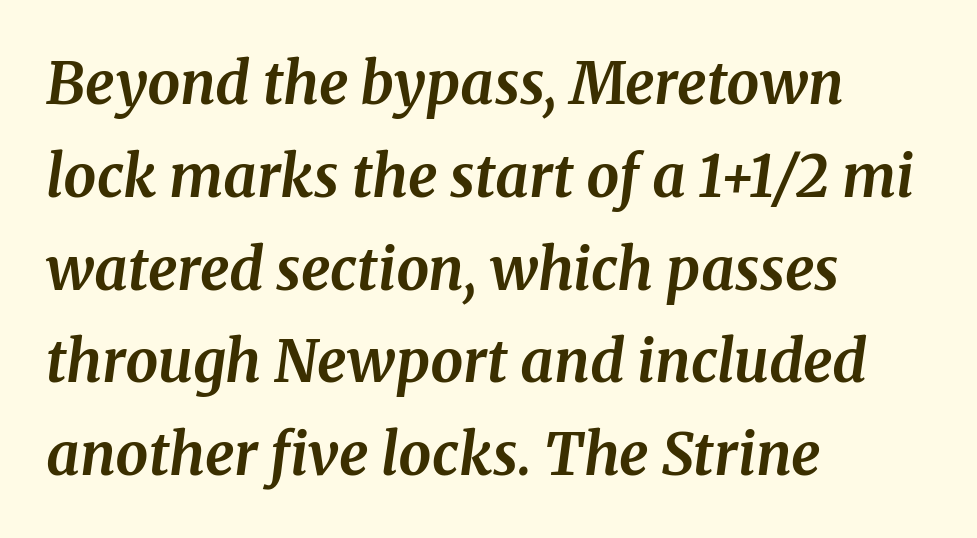
Interline gaps are of average width in this sample. The face used here has the dense, thick strokes of a bold. Quick note: underline off. Does extra space separate the letters? No, they use regular spacing. Horizontally, the lines are justified to the leading edge only.
